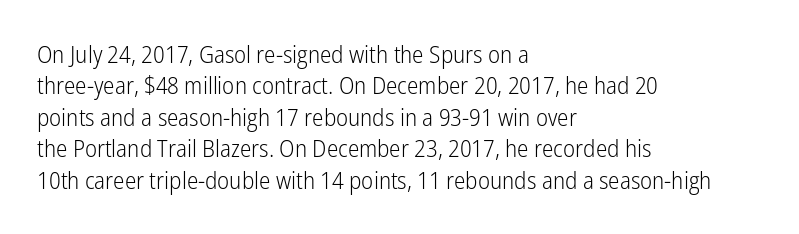
{"italic": "no", "bold": "no", "underline": "no", "align": "left", "line_spacing": "normal", "line_spacing_ratio": 1.31, "letter_spacing": "normal", "letter_spacing_em": 0.0, "glyph_px": 24}
